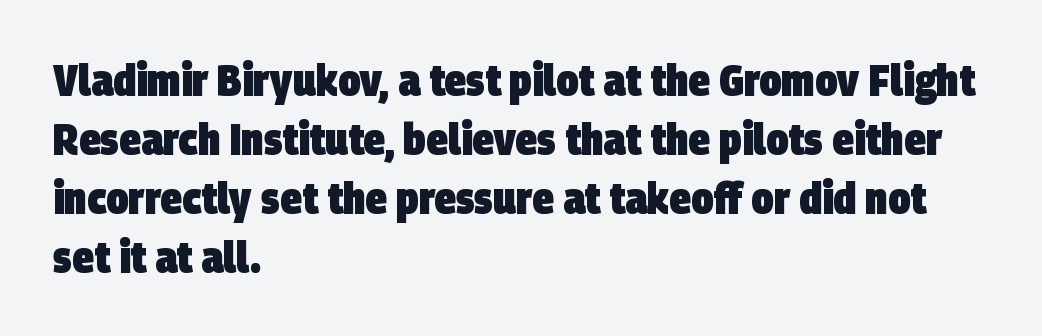
{"serif": "no", "bold": "yes", "weight": "heavy", "width": "condensed", "stroke_contrast": "low", "x_height": "large", "monospaced": "no", "underline": "no", "align": "left", "line_spacing": "normal", "line_spacing_ratio": 1.34, "letter_spacing": "normal", "letter_spacing_em": 0.0, "glyph_px": 44}
